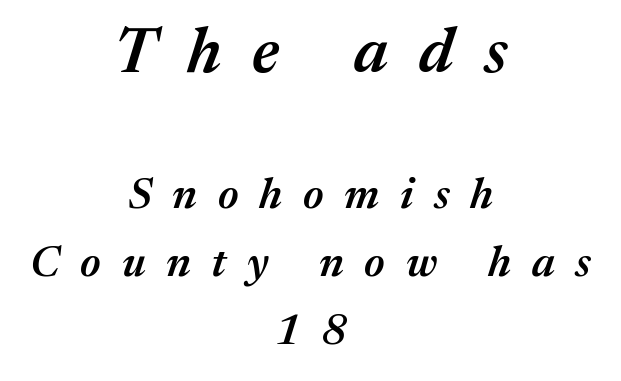
These lines have a slow, spaced-out rhythm from letter to letter. Underlining? Definitely not there. One-word summary of the alignment: center. Designer's note — italics engaged. The more generous point size was reserved for the upper chunk. What's the leading like? Ordinary, nothing unusual.
